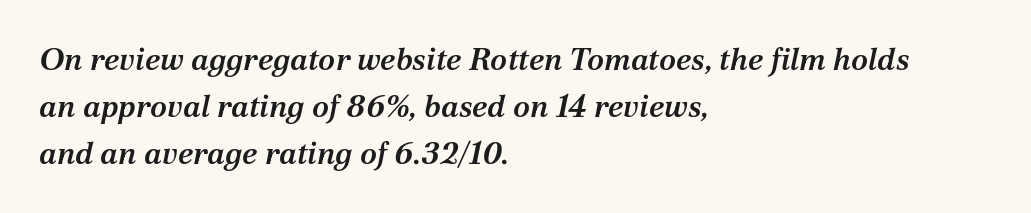
The image shows 31 px semibold serif type, italic (leaning right); set left-aligned, normal line spacing (1.51x), normal letter spacing, not underlined; medium stroke contrast and a medium x-height.
